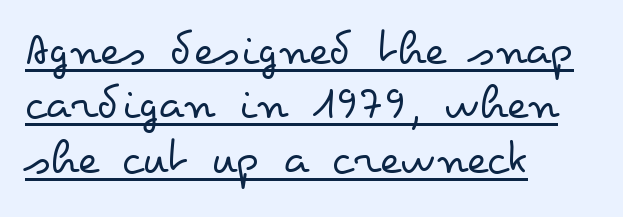
{"italic": "no", "bold": "no", "weight": "regular", "width": "wide", "stroke_contrast": "low", "x_height": "small", "monospaced": "no", "underline": "yes", "align": "left", "line_spacing": "tight", "line_spacing_ratio": 1.09, "letter_spacing": "normal", "letter_spacing_em": 0.0, "glyph_px": 50}
